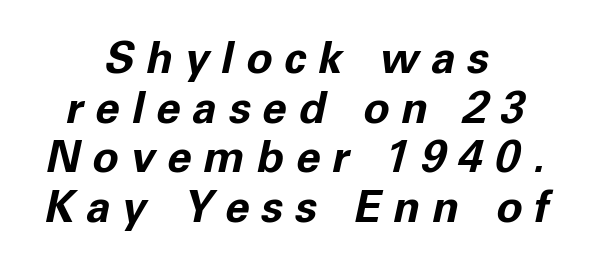
You could barely slide anything between these rows. Character widths vary here, with narrow letters taking less room than wide ones. The rendering uses a bold face; every stroke is thick and dark. Is the block centered? Yes — each line is placed symmetrically about the middle.
